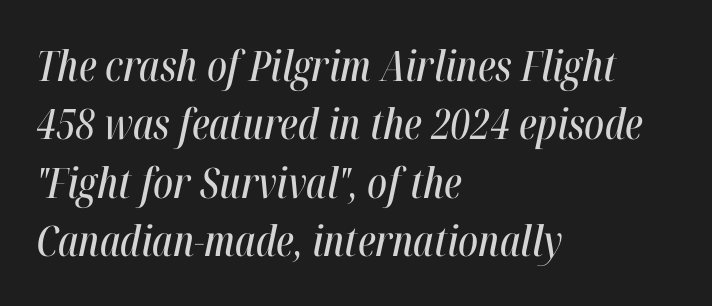
The image shows 42 px condensed type, italic (leaning right); set left-aligned, normal line spacing (1.39x), normal letter spacing, not underlined; high stroke contrast and a medium x-height.
